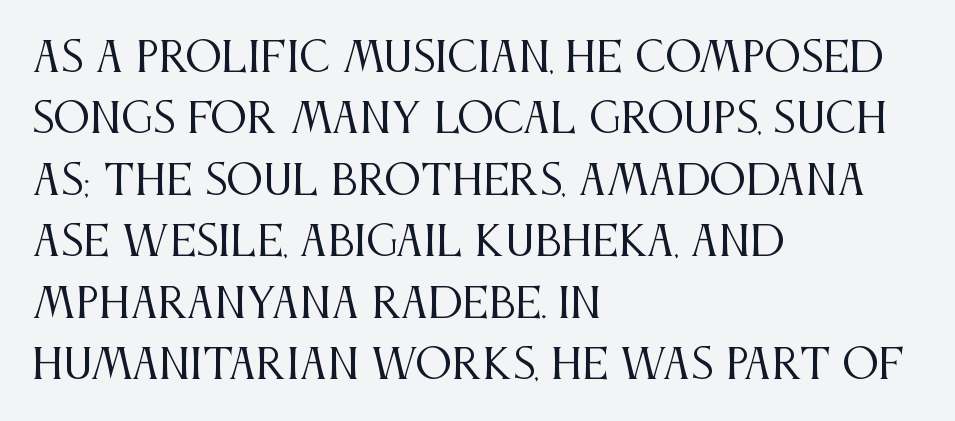
{"serif": "yes", "italic": "no", "bold": "no", "weight": "regular", "width": "condensed", "stroke_contrast": "medium", "x_height": "large", "monospaced": "no", "underline": "no", "align": "left", "line_spacing": "normal", "line_spacing_ratio": 1.5, "letter_spacing": "normal", "letter_spacing_em": 0.0, "glyph_px": 41}
